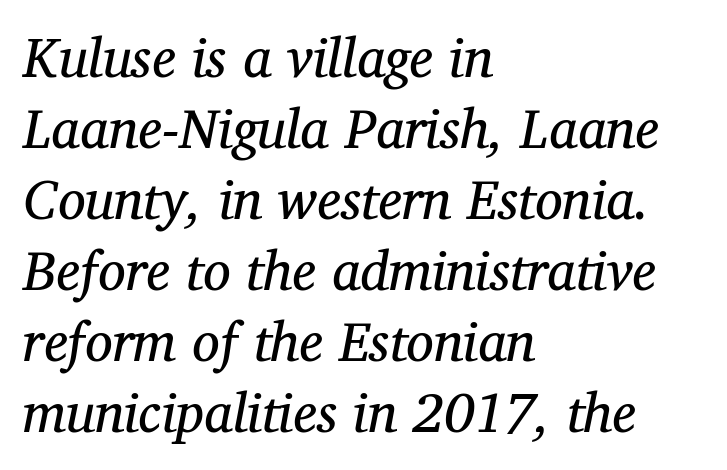
The paragraph has a hard left edge and a soft right edge. Does extra space separate the letters? No, they use regular spacing. The letters are slanted; this is an italic face. This is serif lettering, the kind often seen in printed books.
